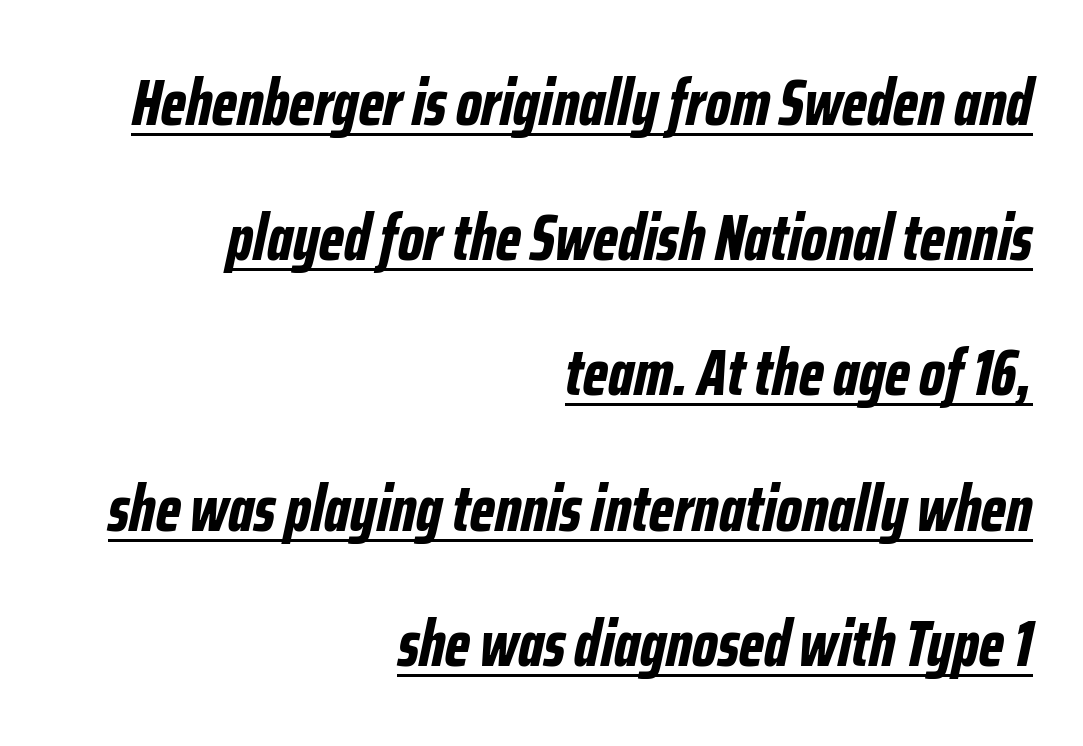
Vertically, the passage feels expansive, rows floating well apart. Does a line run under the words? Yes, clearly. A flush-right, rag-left setting is used for this passage. Think of a printed novel: that variable character pitch is what you see here. Default kerning and tracking; the words read as compact shapes.
